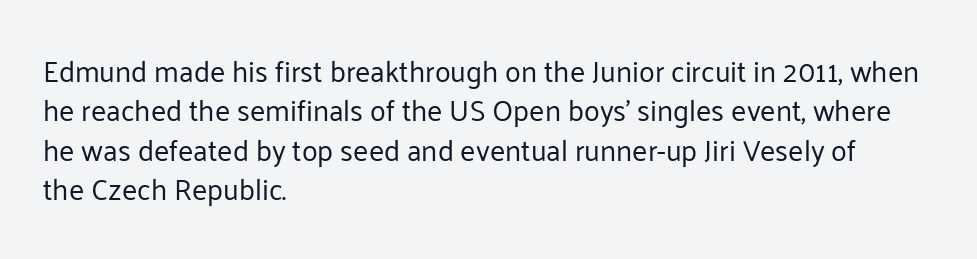
You could not count columns in this text — the font is proportionally spaced. In terms of letterspacing, this is plain default setting. The rag falls on the right side of this text block. This rendering features lettering with no underline. How would I describe the line gaps? Plain and ordinary. Unlike italic type, these characters show no tilt at all.
